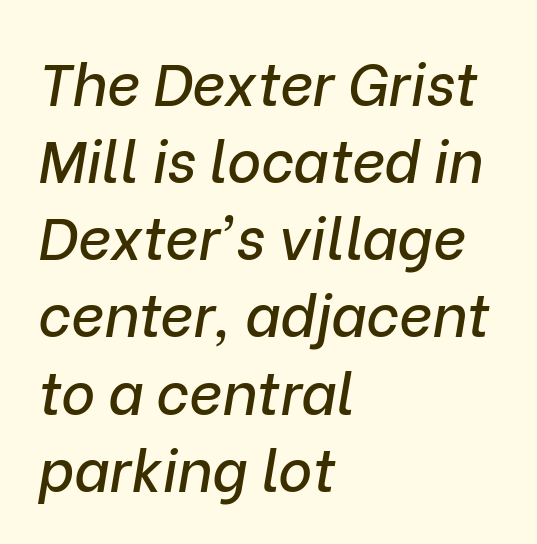
Q: Is the text italic (slanted)? A: Yes, it leans right by about 9 degrees.
Q: Is the text underlined? A: No.
Q: How is the paragraph aligned? A: Left-aligned.
Q: Is the spacing between letters normal or unusually wide? A: Normal.
Q: Is the spacing between lines tight, normal or loose? A: Normal.
Q: Width (condensed, normal, or wide)? A: Normal.
Q: Stroke contrast? A: Low.
Q: x-height? A: Medium.
Q: Monospaced? A: No.
